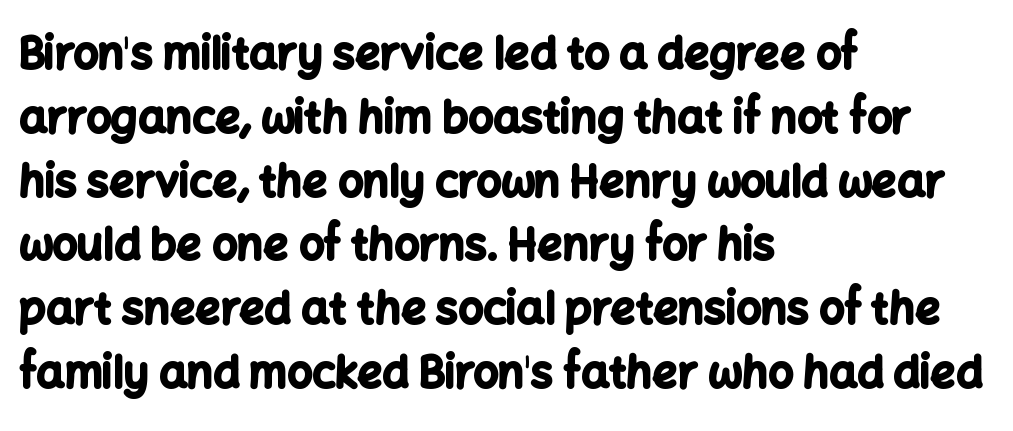
{"serif": "no", "italic": "no", "bold": "yes", "weight": "bold", "width": "normal", "stroke_contrast": "low", "x_height": "medium", "monospaced": "no", "underline": "no", "align": "left", "line_spacing": "normal", "line_spacing_ratio": 1.45, "letter_spacing": "normal", "letter_spacing_em": 0.0, "glyph_px": 44}
